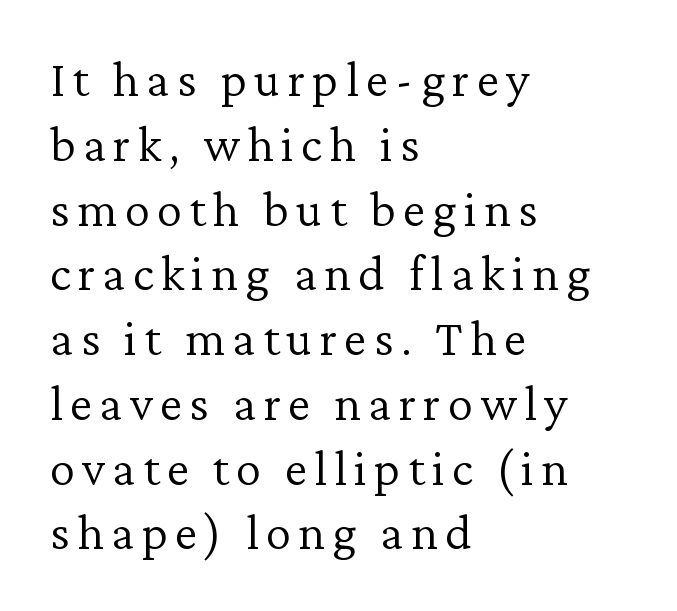
Q: Is the text bold? A: No.
Q: Is the text italic (slanted)? A: No, it is upright.
Q: Is the typeface a serif or a sans-serif typeface? A: Serif.
Q: Is the text underlined? A: No.
Q: How is the paragraph aligned? A: Left-aligned.
Q: Is the spacing between lines tight, normal or loose? A: Normal.
Q: Width (condensed, normal, or wide)? A: Normal.
Q: Stroke contrast? A: Low.
Q: x-height? A: Medium.
Q: Monospaced? A: No.
